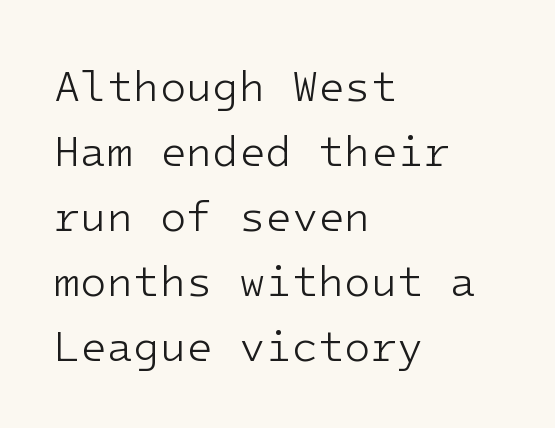
{"serif": "no", "italic": "no", "bold": "no", "weight": "light", "width": "normal", "stroke_contrast": "low", "x_height": "medium", "monospaced": "yes", "underline": "no", "align": "left", "line_spacing": "normal", "line_spacing_ratio": 1.51, "letter_spacing": "normal", "letter_spacing_em": 0.0, "glyph_px": 43}
